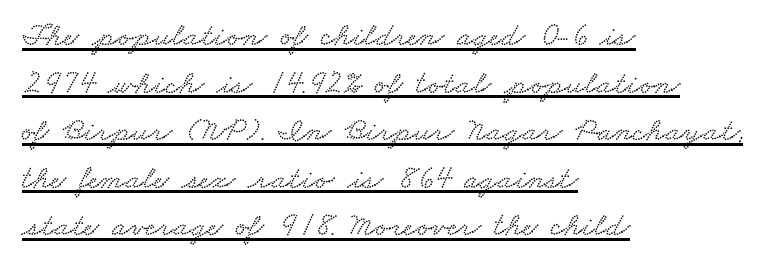
Q: Is the text underlined? A: Yes.
Q: How is the paragraph aligned? A: Left-aligned.
Q: Is the spacing between letters normal or unusually wide? A: Normal.
Q: Is the spacing between lines tight, normal or loose? A: Normal.
Q: Width (condensed, normal, or wide)? A: Wide.
Q: Stroke contrast? A: Low.
Q: x-height? A: Small.
Q: Monospaced? A: No.
